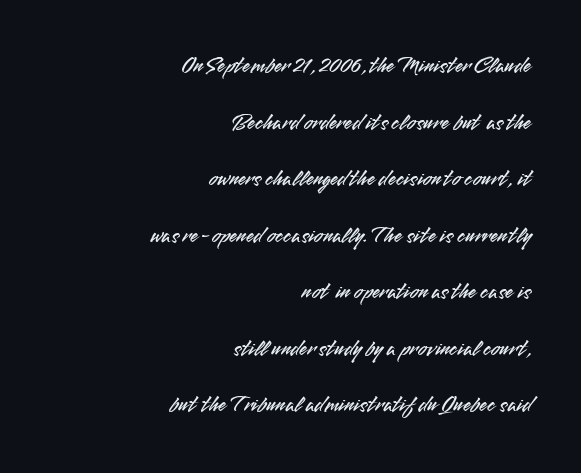
{"underline": "no", "align": "right", "line_spacing": "loose", "line_spacing_ratio": 2.46, "letter_spacing": "normal", "letter_spacing_em": 0.0, "glyph_px": 23}
